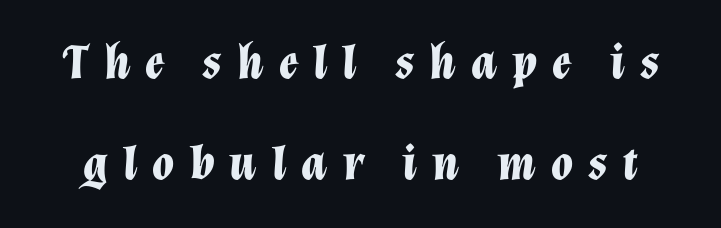
Q: Is the text bold? A: Yes.
Q: Is the text italic (slanted)? A: Yes, it leans right by about 12 degrees.
Q: Is the text underlined? A: No.
Q: Is the spacing between letters normal or unusually wide? A: Unusually wide.
Q: Is the spacing between lines tight, normal or loose? A: Loose.
Q: Width (condensed, normal, or wide)? A: Normal.
Q: Stroke contrast? A: Low.
Q: x-height? A: Medium.
Q: Monospaced? A: No.
